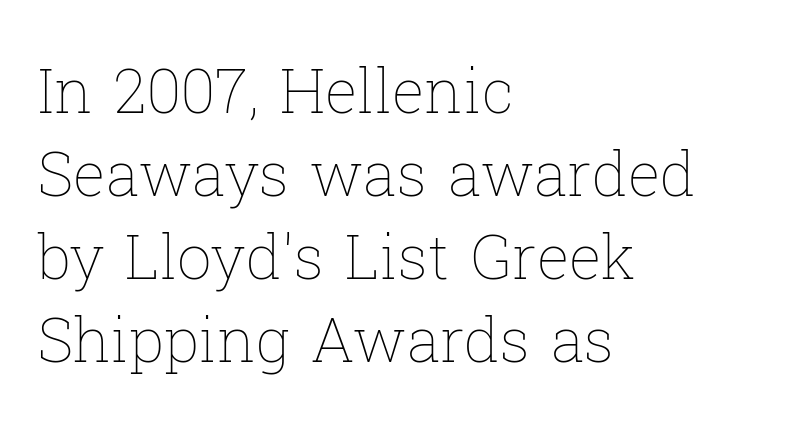
{"italic": "no", "bold": "no", "weight": "thin", "width": "normal", "stroke_contrast": "low", "x_height": "medium", "monospaced": "no", "underline": "no", "align": "left", "line_spacing": "normal", "line_spacing_ratio": 1.36, "letter_spacing": "normal", "letter_spacing_em": 0.0, "glyph_px": 61}
